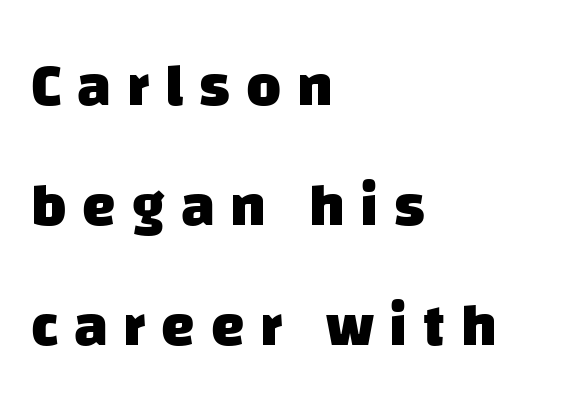
Caption: bold face, heavy strokes. The designer dialed line spacing up above the default. Unlike a traditional serif, this face leaves its strokes unadorned. The tracking reads as deliberately expanded to a designer's eye. These lines are set flush left with a ragged right edge. This sample has the flowing, uneven cadence of proportional lettering.
